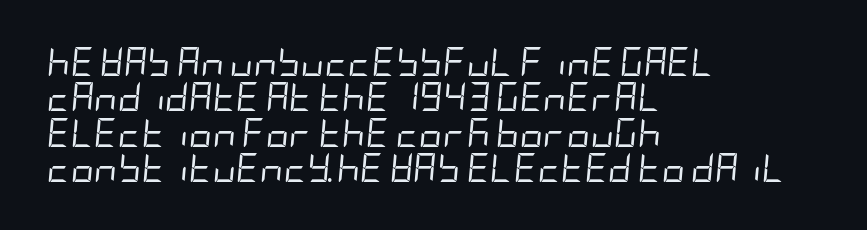
Q: Is the text bold? A: No.
Q: Is the text italic (slanted)? A: Yes, it leans right by about 5 degrees.
Q: Is the text underlined? A: No.
Q: How is the paragraph aligned? A: Left-aligned.
Q: Is the spacing between letters normal or unusually wide? A: Normal.
Q: Width (condensed, normal, or wide)? A: Condensed.
Q: Stroke contrast? A: Low.
Q: x-height? A: Large.
